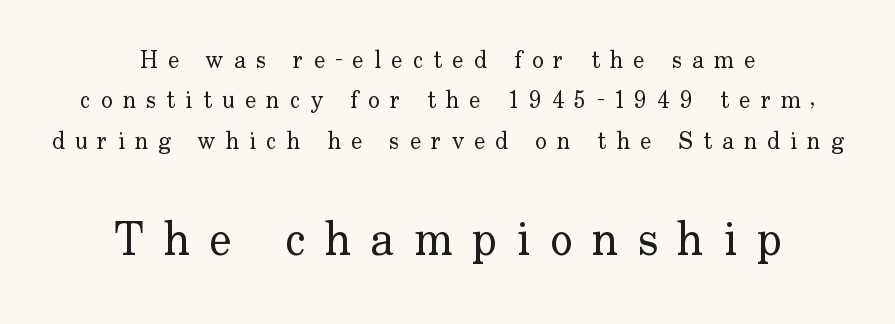
The image shows 47 px regular-weight serif type, upright; set centered, normal line spacing (1.68x), unusually wide letter spacing (+0.42 em), not underlined; the second (bottom) block is 1.96x larger; low stroke contrast and a small x-height.
